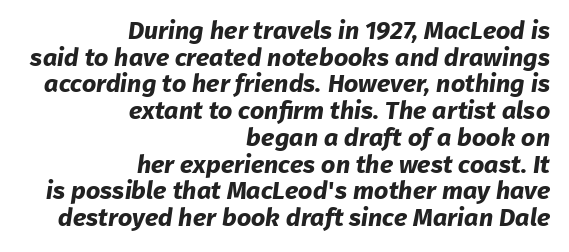
Q: Is the text bold? A: Yes.
Q: Is the text underlined? A: No.
Q: How is the paragraph aligned? A: Right-aligned.
Q: Is the spacing between letters normal or unusually wide? A: Normal.
Q: Is the spacing between lines tight, normal or loose? A: Tight.
